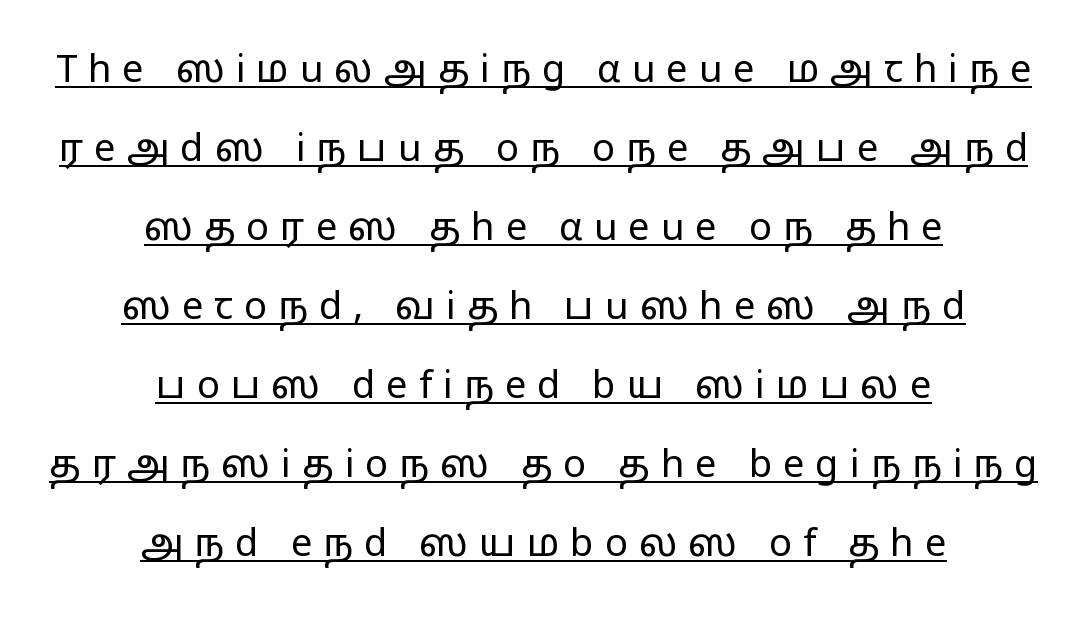
{"serif": "no", "italic": "no", "bold": "no", "weight": "regular", "width": "wide", "stroke_contrast": "low", "x_height": "medium", "monospaced": "no", "underline": "yes", "align": "center", "line_spacing": "loose", "line_spacing_ratio": 2.08, "letter_spacing": "wide", "letter_spacing_em": 0.29, "glyph_px": 38}
